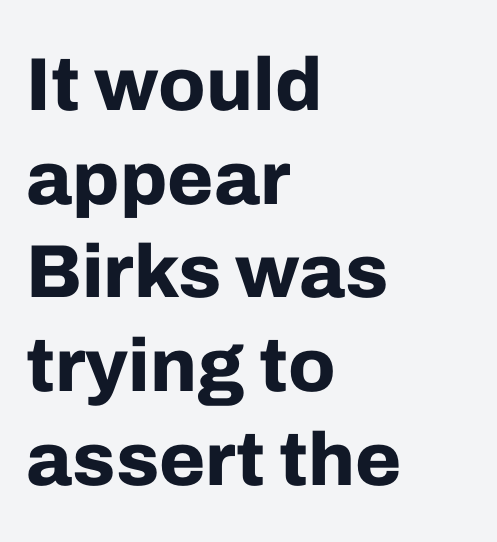
{"serif": "no", "italic": "no", "bold": "yes", "weight": "bold", "width": "normal", "stroke_contrast": "low", "x_height": "medium", "monospaced": "no", "underline": "no", "align": "left", "line_spacing": "normal", "line_spacing_ratio": 1.25, "letter_spacing": "normal", "letter_spacing_em": 0.0, "glyph_px": 75}
